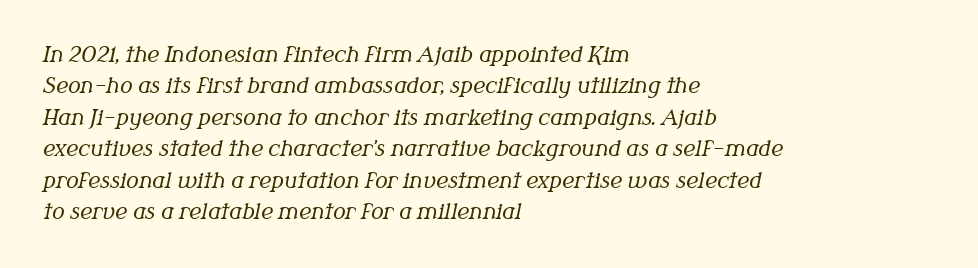
Q: Is the text bold? A: No.
Q: Is the text italic (slanted)? A: Yes, it leans right by about 12 degrees.
Q: Is the text underlined? A: No.
Q: How is the paragraph aligned? A: Left-aligned.
Q: Is the spacing between letters normal or unusually wide? A: Normal.
Q: Is the spacing between lines tight, normal or loose? A: Normal.
